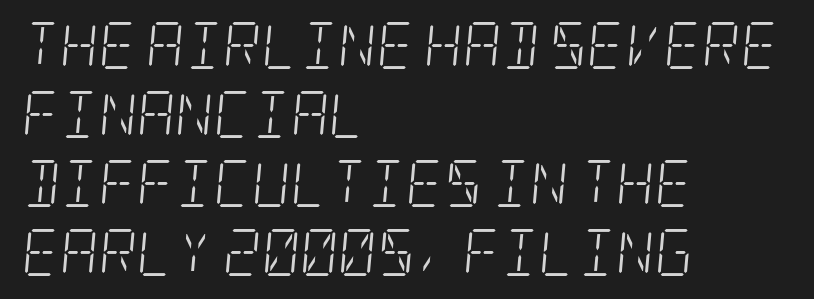
{"serif": "yes", "italic": "yes", "lean": "right", "slant_degrees": 5, "bold": "no", "weight": "light", "width": "condensed", "stroke_contrast": "low", "x_height": "large", "underline": "no", "align": "left", "line_spacing": "normal", "line_spacing_ratio": 1.47, "letter_spacing": "normal", "letter_spacing_em": 0.0, "glyph_px": 47}
